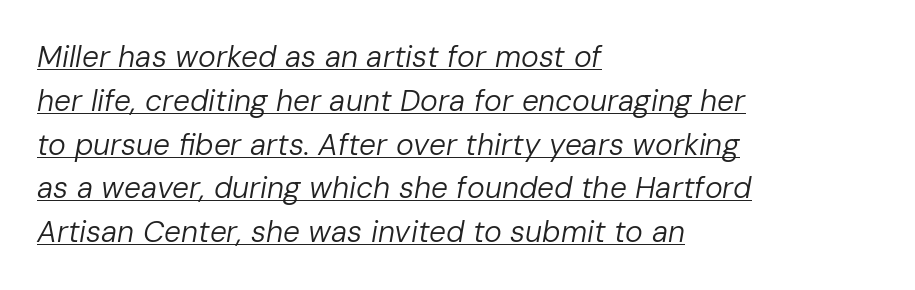
Q: Is the text bold? A: No.
Q: Is the text italic (slanted)? A: Yes, it leans right by about 10 degrees.
Q: Is the text underlined? A: Yes.
Q: How is the paragraph aligned? A: Left-aligned.
Q: Is the spacing between letters normal or unusually wide? A: Normal.
Q: Is the spacing between lines tight, normal or loose? A: Normal.
Q: Width (condensed, normal, or wide)? A: Normal.
Q: Stroke contrast? A: Low.
Q: x-height? A: Medium.
Q: Monospaced? A: No.
